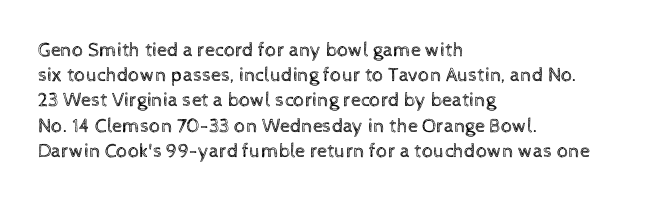
The image shows 20 px text type, upright; set left-aligned, normal line spacing (1.26x), normal letter spacing, not underlined.
